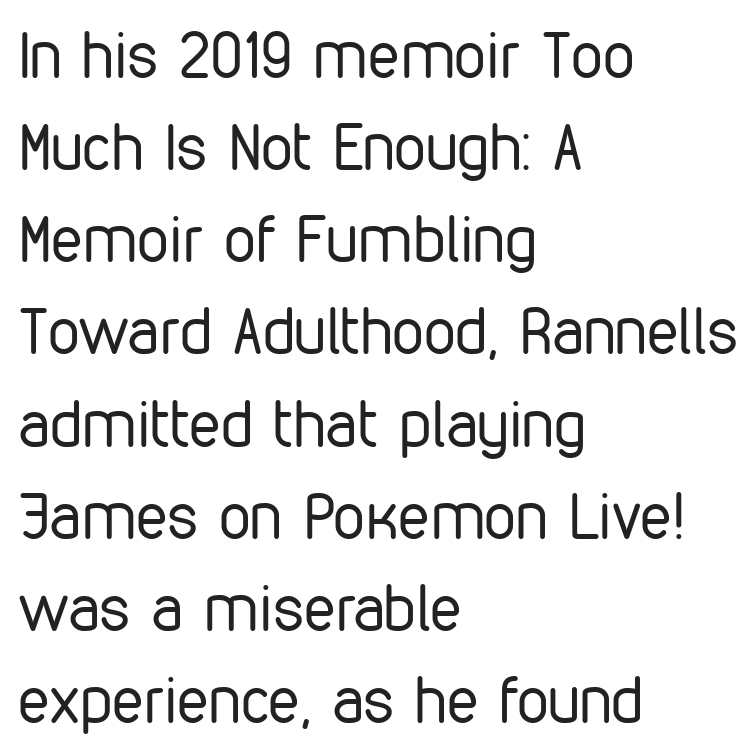
Stroke thickness stays within the range of a standard reading face or lighter. Regarding serifs, this sample does without them. The paragraph has a hard left edge and a soft right edge. Vertically, the passage feels balanced, rows spaced as you'd expect. Quick note: not italic, upright. Anything drawn beneath the words? Only blank space.
